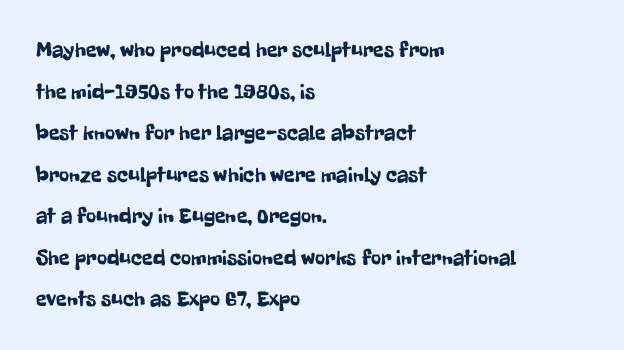
{"italic": "no", "underline": "no", "align": "left", "line_spacing_ratio": 1.89, "letter_spacing": "normal", "letter_spacing_em": 0.0, "glyph_px": 22}
